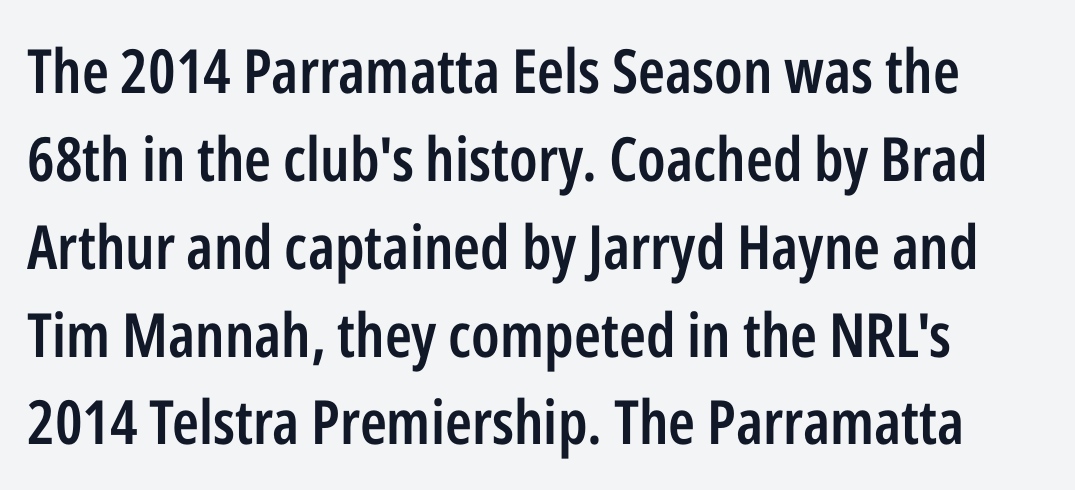
Q: Is the text bold? A: Semi-bold.
Q: Is the text italic (slanted)? A: No, it is upright.
Q: Is the typeface a serif or a sans-serif typeface? A: Sans-serif.
Q: Is the text underlined? A: No.
Q: Is the spacing between letters normal or unusually wide? A: Normal.
Q: Is the spacing between lines tight, normal or loose? A: Normal.
Q: Width (condensed, normal, or wide)? A: Condensed.
Q: Stroke contrast? A: Low.
Q: x-height? A: Medium.
Q: Monospaced? A: No.
